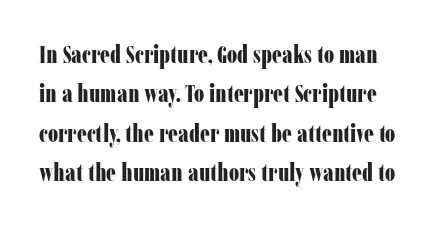
{"italic": "no", "bold": "yes", "underline": "no", "line_spacing": "normal", "line_spacing_ratio": 1.58, "letter_spacing": "normal", "letter_spacing_em": 0.0, "glyph_px": 25}
